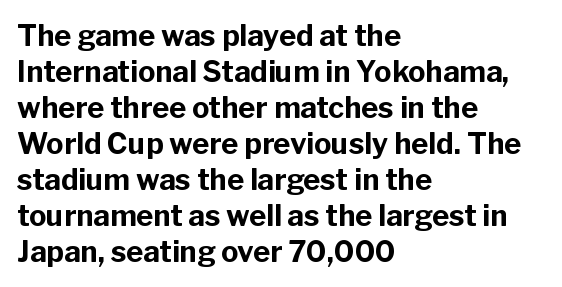
Heavy, bold letterforms. The typography opts for an upright posture over an oblique one. Words float on clear page, feet unadorned. Nope, no serifs anywhere on these letters. The tracking reads as untouched default to a designer's eye.
